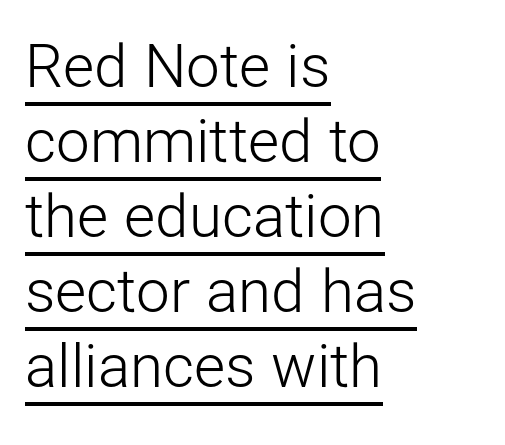
The gaps between neighbouring characters are ordinary and unremarkable. Proportional: the letters do not fall into vertical columns. Every character sits straight up, as roman type does. Each new line begins a customary step beneath the previous one. Caption: lettering with a line underneath.
